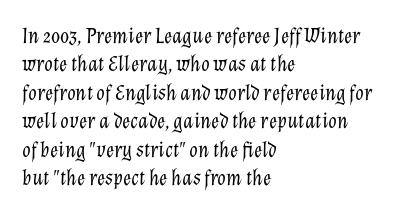
Quick note: italic. This block has exactly the height ordinary leading produces. Casual observation: everything's shoved over to the left. Observe the ordinary spacing: letters are neighbours, not strangers. Bare-footed words on every line. Stem width sits at or under what a default text font uses.
